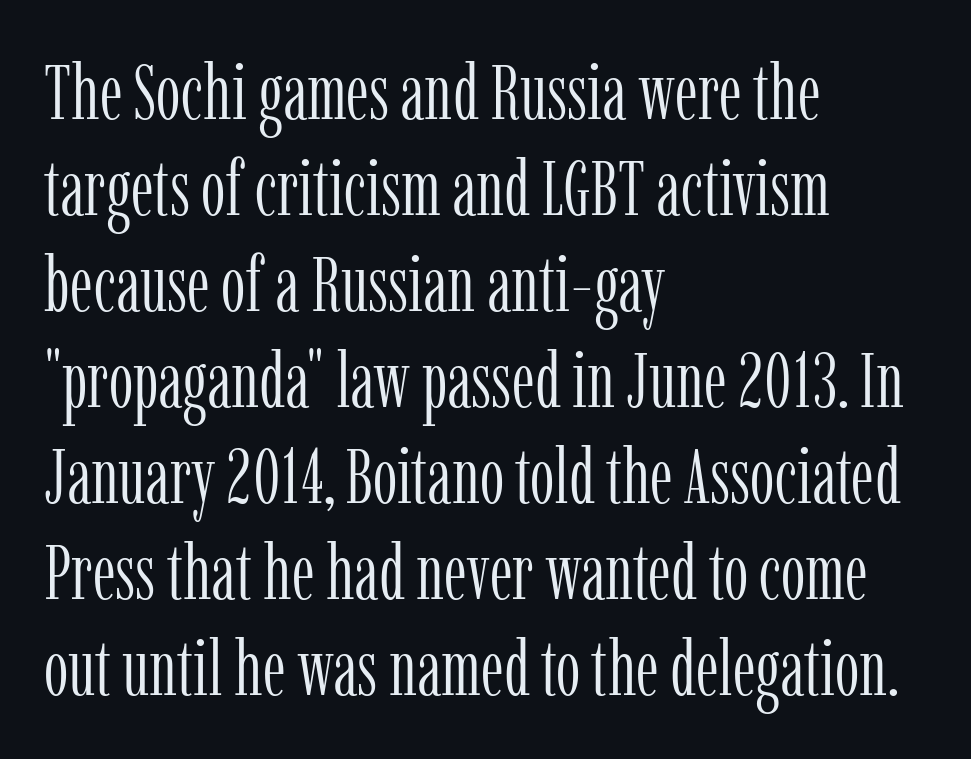
Proportional: the letters do not fall into vertical columns. The letterforms sit shoulder to shoulder at normal distance. Casual observation: everything's shoved over to the left. The specimen omits any rule beneath the text block's lines. Type style note: has serifs. No letter is thick-stroked: the sample isn't bold.
